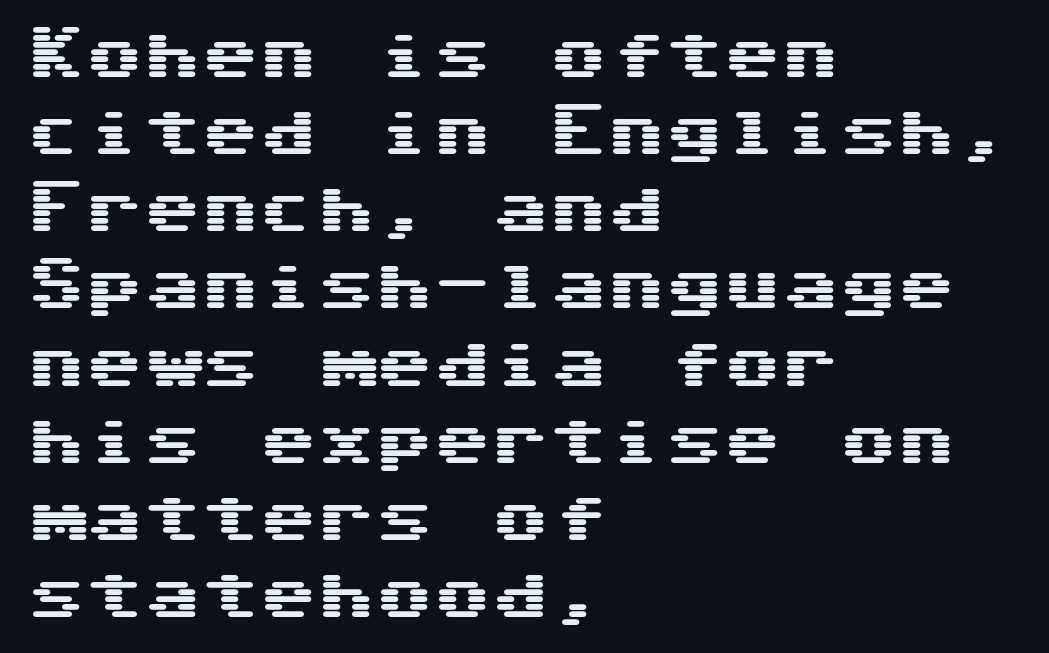
{"serif": "no", "italic": "no", "width": "wide", "stroke_contrast": "medium", "x_height": "medium", "monospaced": "yes", "underline": "no", "align": "left", "line_spacing": "normal", "line_spacing_ratio": 1.33, "letter_spacing": "normal", "letter_spacing_em": 0.0, "glyph_px": 58}
